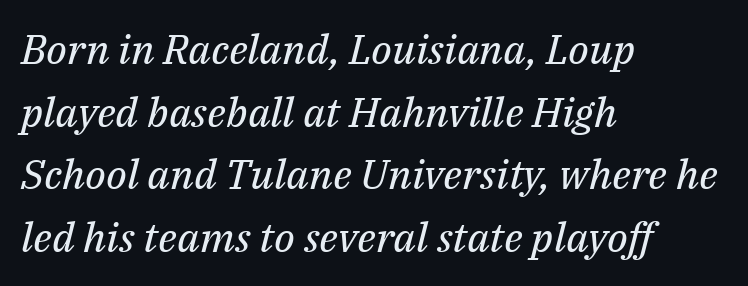
{"serif": "yes", "italic": "yes", "lean": "right", "slant_degrees": 14, "bold": "no", "weight": "regular", "width": "normal", "stroke_contrast": "medium", "x_height": "medium", "monospaced": "no", "underline": "no", "align": "left", "line_spacing": "normal", "line_spacing_ratio": 1.53, "letter_spacing": "normal", "letter_spacing_em": 0.0, "glyph_px": 41}
